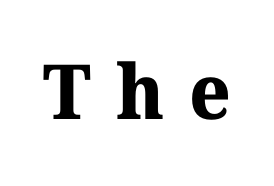
The image shows 76 px bold serif type, upright; set unusually wide letter spacing (+0.33 em), not underlined; medium stroke contrast and a medium x-height.
